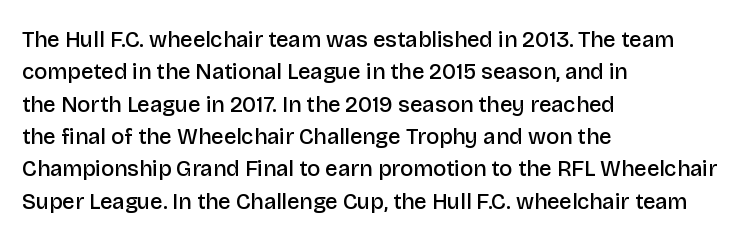
Q: Is the text bold? A: Semi-bold.
Q: Is the text italic (slanted)? A: No, it is upright.
Q: Is the text underlined? A: No.
Q: How is the paragraph aligned? A: Left-aligned.
Q: Is the spacing between letters normal or unusually wide? A: Normal.
Q: Is the spacing between lines tight, normal or loose? A: Normal.
